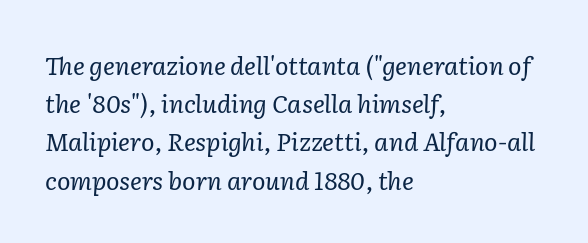
Is the type slanted? Yes — the strokes lean at a clear angle. Every row of glyphs begins at an identical x-position on the left. The cut favours lightness, reaching ordinary text weight at its darkest. The baseline area is clear. The rendering keeps characters at their native spacing. The block of text has a typical density, with ordinary space between rows.
